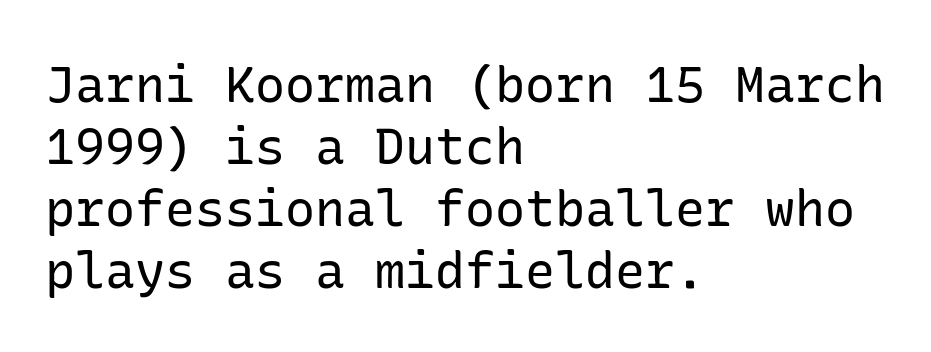
{"serif": "no", "italic": "no", "bold": "no", "weight": "regular", "width": "normal", "stroke_contrast": "low", "x_height": "medium", "underline": "no", "align": "left", "line_spacing_ratio": 1.24, "letter_spacing": "normal", "letter_spacing_em": 0.0, "glyph_px": 50}
